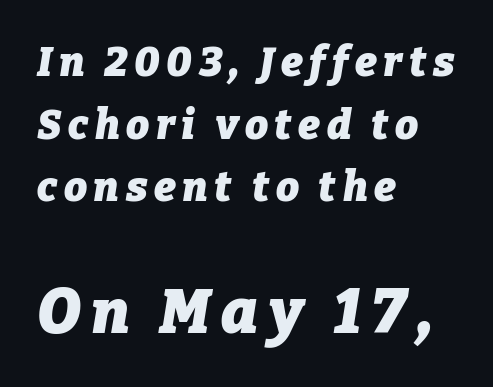
The image shows 62 px heavy type, italic (leaning right); set left-aligned, normal line spacing (1.53x), not underlined; the second (bottom) block is 1.51x larger; low stroke contrast and a medium x-height.
